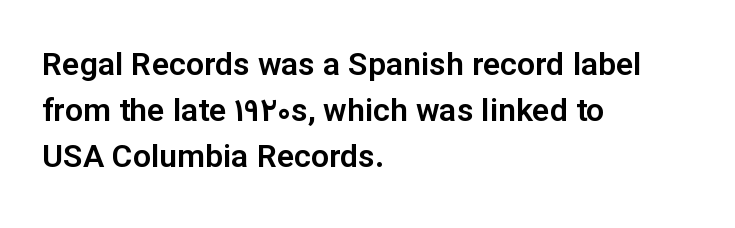
{"serif": "no", "italic": "no", "width": "normal", "stroke_contrast": "low", "x_height": "medium", "monospaced": "no", "underline": "no", "align": "left", "line_spacing": "normal", "line_spacing_ratio": 1.44, "letter_spacing": "normal", "letter_spacing_em": 0.0, "glyph_px": 32}
